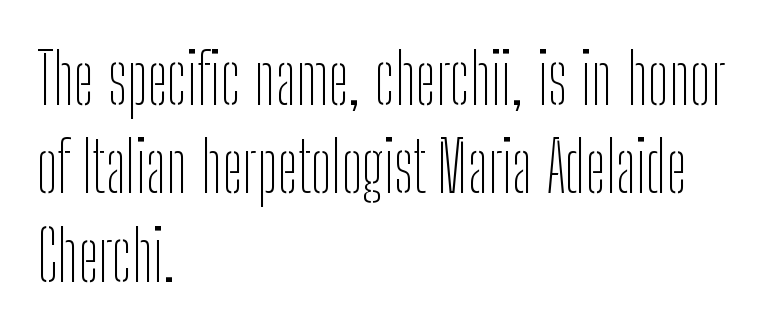
Nobody drew a line under any word here. Caption: multi-line text, flush left, ragged right. Serifs: no, the terminals of the letterforms are clean. This rendering leaves character spacing at its baseline value.
